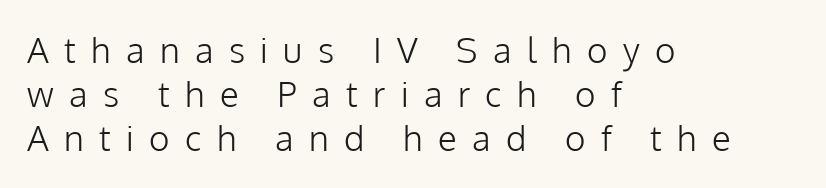
The image shows 35 px light sans-serif type, upright; set left-aligned, normal line spacing (1.26x), unusually wide letter spacing (+0.44 em), not underlined; low stroke contrast and a medium x-height.
